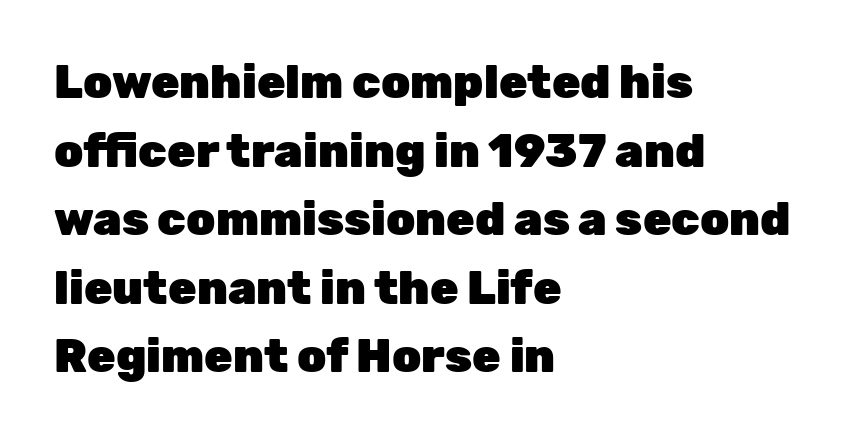
Letter spacing: default. The paragraph has a hard left edge and a soft right edge. The rendering uses a moderate line-height, typical for paragraphs. Notice how thick the strokes are: this is what a full bold looks like.
